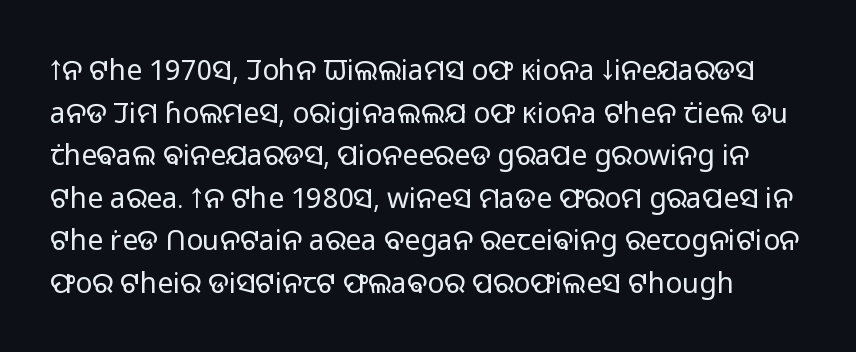
{"serif": "no", "italic": "no", "bold": "no", "weight": "light", "width": "normal", "stroke_contrast": "low", "x_height": "medium", "monospaced": "no", "underline": "no", "line_spacing": "normal", "line_spacing_ratio": 1.52, "letter_spacing": "normal", "letter_spacing_em": 0.0, "glyph_px": 28}
